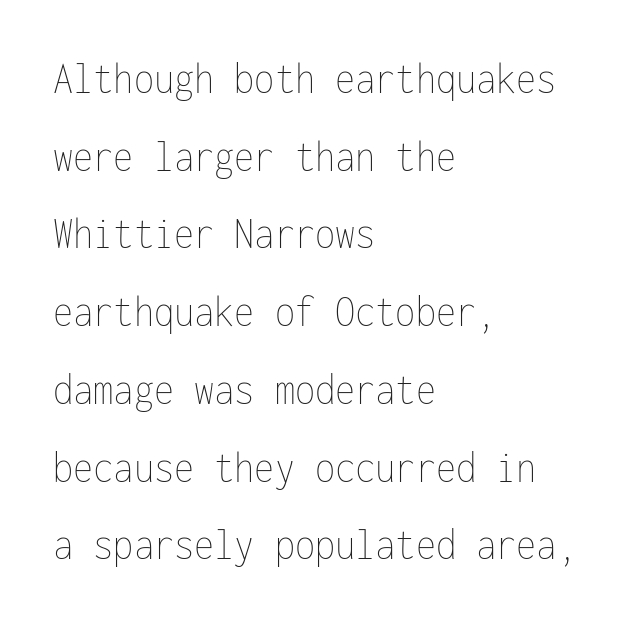
The image shows 46 px thin, condensed type, upright, monospaced; set left-aligned, normal line spacing (1.69x), normal letter spacing, not underlined; low stroke contrast and a medium x-height.
